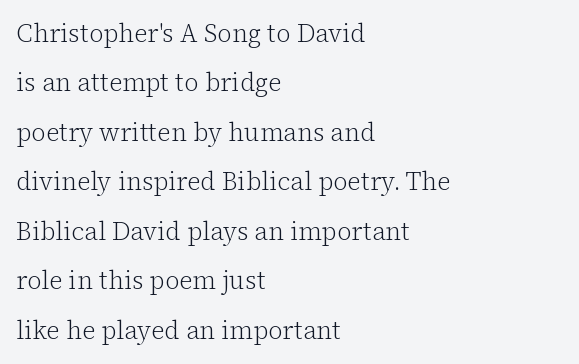
The image shows 25 px text type, upright; set left-aligned, loose line spacing (1.98x), normal letter spacing, not underlined.
